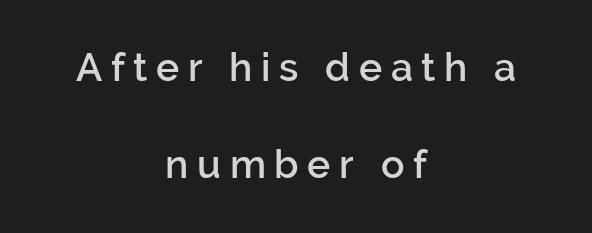
Q: Is the text bold? A: Semi-bold.
Q: Is the text italic (slanted)? A: No, it is upright.
Q: Is the typeface a serif or a sans-serif typeface? A: Sans-serif.
Q: Is the text underlined? A: No.
Q: How is the paragraph aligned? A: Centered.
Q: Is the spacing between letters normal or unusually wide? A: Unusually wide.
Q: Is the spacing between lines tight, normal or loose? A: Loose.
Q: Width (condensed, normal, or wide)? A: Normal.
Q: Stroke contrast? A: Low.
Q: x-height? A: Medium.
Q: Monospaced? A: No.
